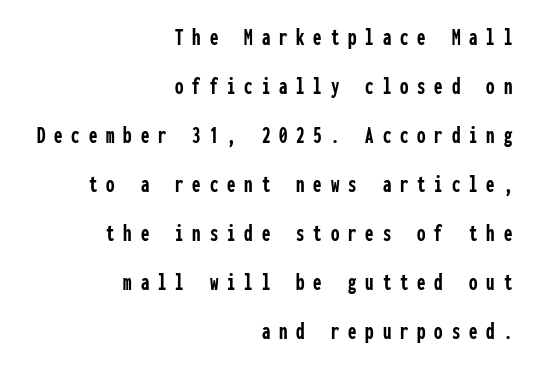
{"italic": "no", "bold": "yes", "underline": "no", "align": "right", "line_spacing": "loose", "line_spacing_ratio": 2.04, "letter_spacing": "wide", "letter_spacing_em": 0.37, "glyph_px": 24}
